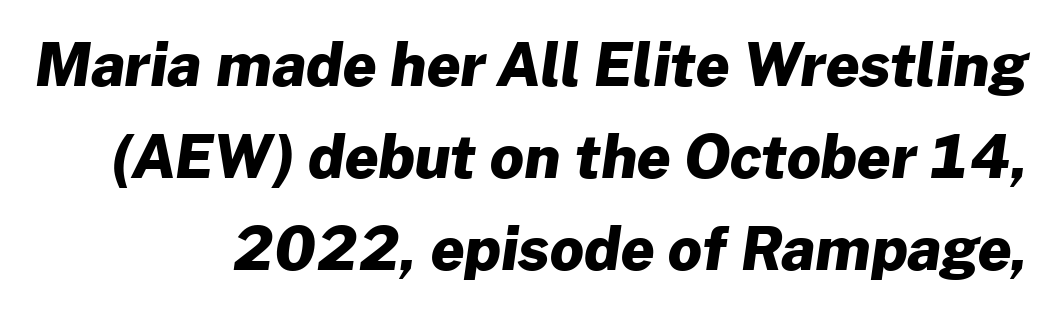
{"serif": "no", "bold": "yes", "weight": "heavy", "width": "normal", "stroke_contrast": "low", "x_height": "medium", "monospaced": "no", "underline": "no", "align": "right", "line_spacing": "normal", "line_spacing_ratio": 1.56, "letter_spacing": "normal", "letter_spacing_em": 0.0, "glyph_px": 59}
